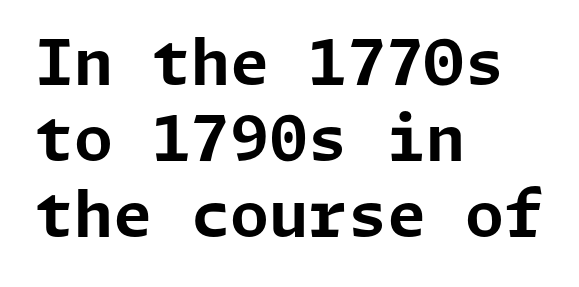
{"serif": "no", "italic": "no", "bold": "yes", "weight": "bold", "width": "normal", "stroke_contrast": "low", "x_height": "medium", "underline": "no", "align": "left", "line_spacing_ratio": 1.21, "letter_spacing": "normal", "letter_spacing_em": 0.0, "glyph_px": 63}
